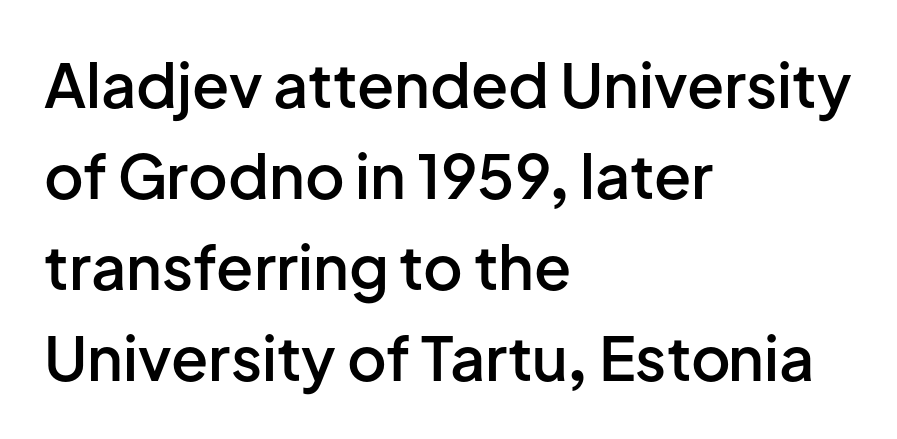
{"serif": "no", "italic": "no", "bold": "semi", "weight": "semibold", "width": "normal", "stroke_contrast": "low", "x_height": "medium", "monospaced": "no", "underline": "no", "align": "left", "line_spacing": "normal", "line_spacing_ratio": 1.49, "letter_spacing": "normal", "letter_spacing_em": 0.0, "glyph_px": 61}
